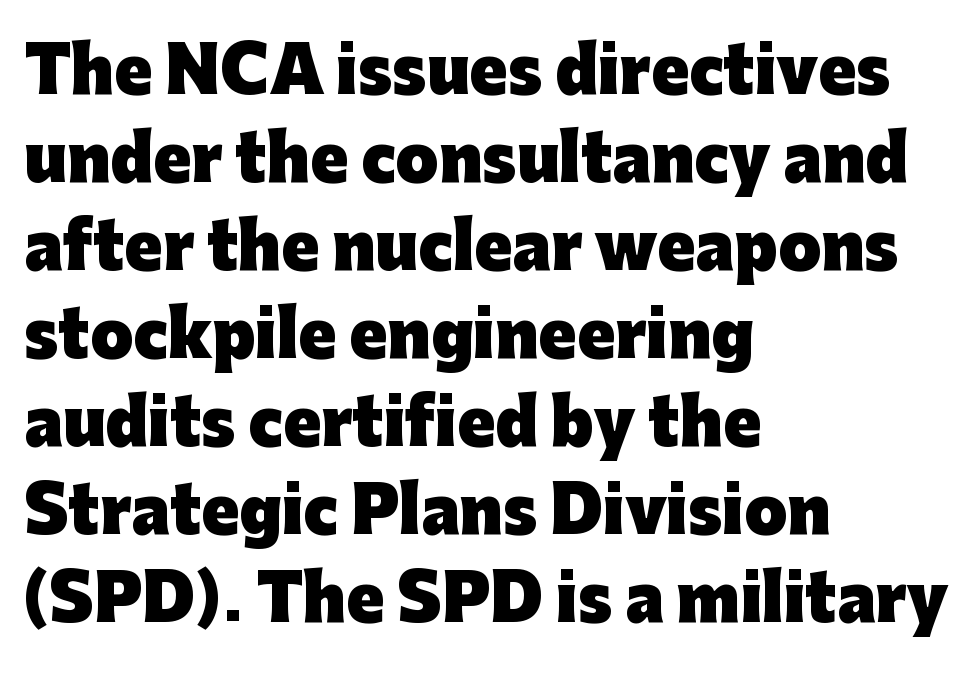
{"serif": "no", "italic": "no", "bold": "yes", "weight": "heavy", "width": "normal", "stroke_contrast": "low", "x_height": "medium", "monospaced": "no", "underline": "no", "align": "left", "line_spacing": "normal", "line_spacing_ratio": 1.42, "letter_spacing": "normal", "letter_spacing_em": 0.0, "glyph_px": 62}
